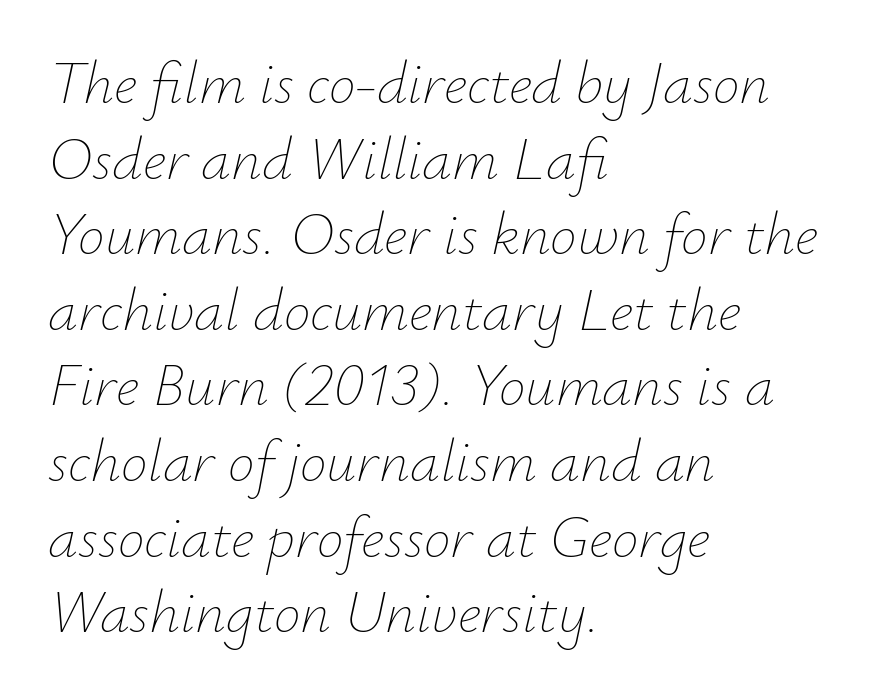
Underline: absent. Weight class: somewhere from thin through regular. The letters are slanted; this is an italic face. Looks like regular typesetting: each glyph gets only the width it needs.
